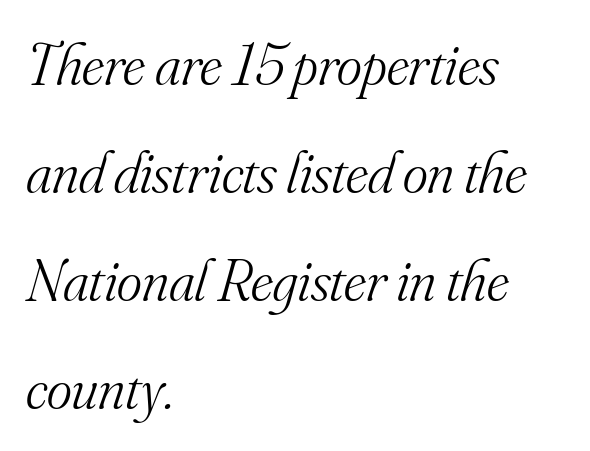
The specimen reads as italic at a glance. The typeface chosen for these lines features serifs. Think of a printed novel: that variable character pitch is what you see here. The lines are quadded left. The gaps between neighbouring characters are ordinary and unremarkable.
